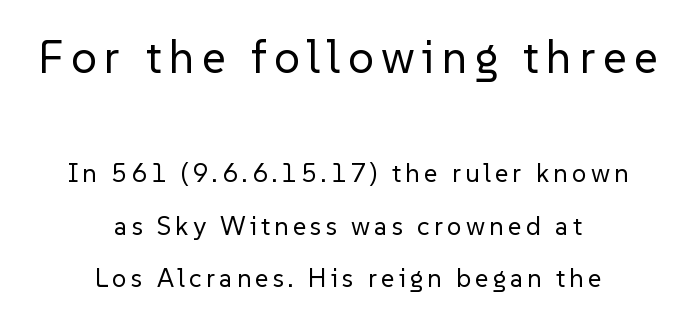
Q: Is the text bold? A: No.
Q: Is the text italic (slanted)? A: No, it is upright.
Q: Is the typeface a serif or a sans-serif typeface? A: Sans-serif.
Q: Is the text underlined? A: No.
Q: How is the paragraph aligned? A: Centered.
Q: Is the spacing between lines tight, normal or loose? A: Loose.
Q: Which block of text is set in a larger size, the first (top) or the second (bottom)? A: The first (top) one.
Q: Width (condensed, normal, or wide)? A: Normal.
Q: Stroke contrast? A: Low.
Q: x-height? A: Medium.
Q: Monospaced? A: No.
